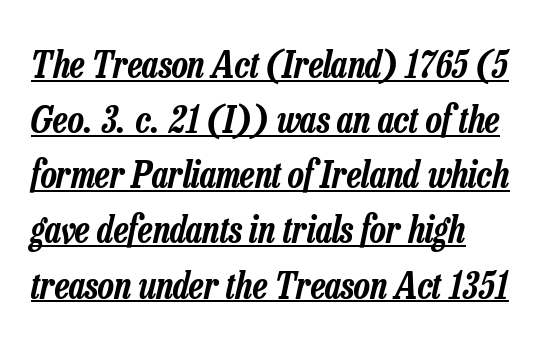
These lines stack with their left ends in a neat column. Letter spacing: default. Varying glyph widths throughout — classic text-font behaviour. Reading down the column, the eye jumps a familiar distance to each next line.
